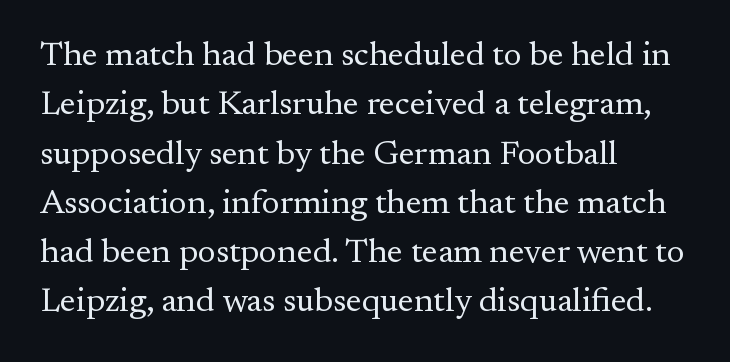
The image shows 34 px regular-weight serif type, upright; set left-aligned, normal line spacing (1.45x), normal letter spacing, not underlined; medium stroke contrast and a small x-height.
